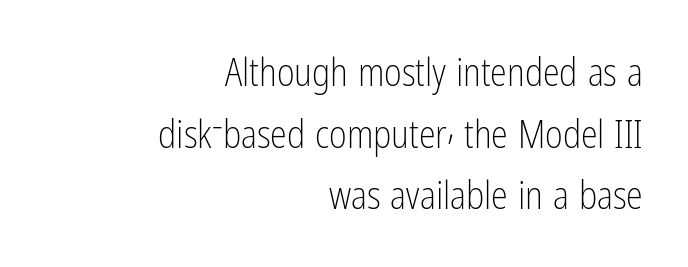
{"serif": "no", "italic": "no", "bold": "no", "weight": "light", "width": "condensed", "stroke_contrast": "low", "x_height": "medium", "monospaced": "no", "underline": "no", "align": "right", "line_spacing": "normal", "line_spacing_ratio": 1.62, "letter_spacing": "normal", "letter_spacing_em": 0.0, "glyph_px": 38}
